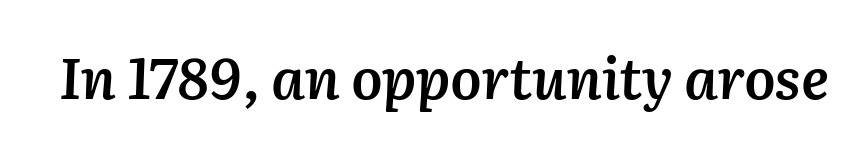
Q: Is the text bold? A: Semi-bold.
Q: Is the text italic (slanted)? A: Yes, it leans right by about 2 degrees.
Q: Is the text underlined? A: No.
Q: Is the spacing between letters normal or unusually wide? A: Normal.
Q: Width (condensed, normal, or wide)? A: Normal.
Q: Stroke contrast? A: Medium.
Q: x-height? A: Medium.
Q: Monospaced? A: No.
